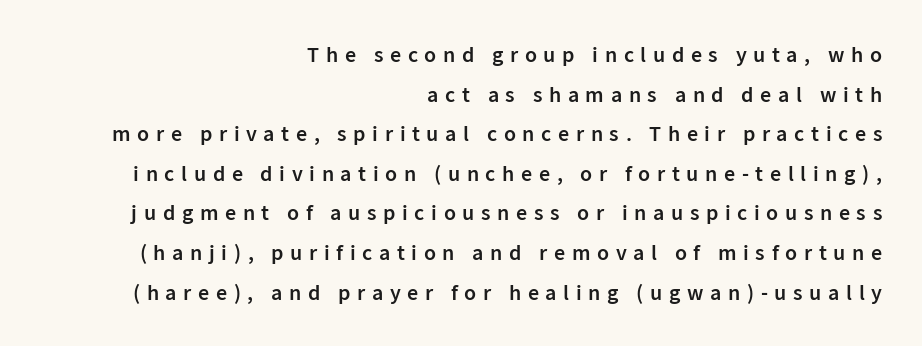
Q: Is the text bold? A: Semi-bold.
Q: Is the text italic (slanted)? A: No, it is upright.
Q: Is the text underlined? A: No.
Q: How is the paragraph aligned? A: Right-aligned.
Q: Is the spacing between letters normal or unusually wide? A: Unusually wide.
